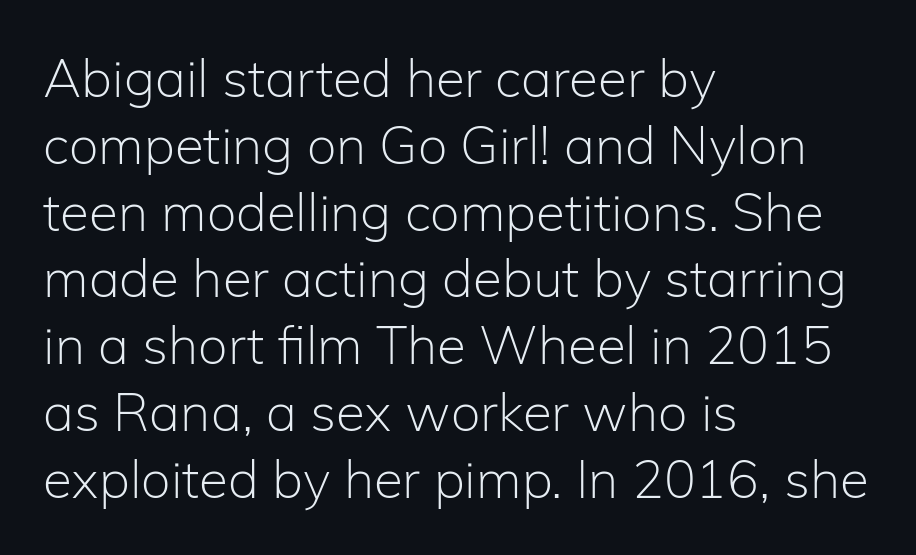
The image shows 53 px light sans-serif type, upright; set left-aligned, normal line spacing (1.26x), normal letter spacing, not underlined; low stroke contrast and a medium x-height.
